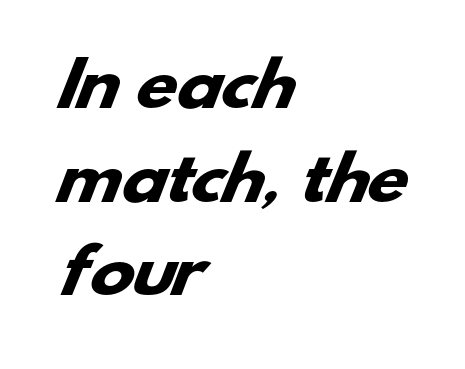
Q: Is the text bold? A: Yes.
Q: Is the typeface a serif or a sans-serif typeface? A: Sans-serif.
Q: Is the text underlined? A: No.
Q: How is the paragraph aligned? A: Left-aligned.
Q: Is the spacing between letters normal or unusually wide? A: Normal.
Q: Is the spacing between lines tight, normal or loose? A: Normal.
Q: Width (condensed, normal, or wide)? A: Wide.
Q: Stroke contrast? A: Low.
Q: x-height? A: Small.
Q: Monospaced? A: No.
